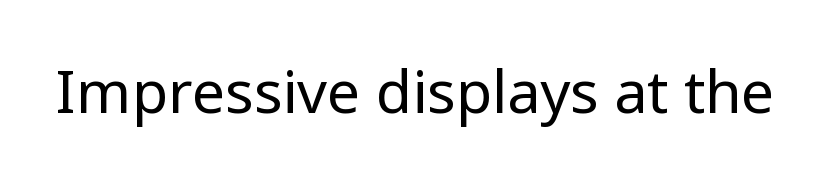
The image shows 59 px regular-weight sans-serif type, upright; set normal letter spacing, not underlined; low stroke contrast and a medium x-height.
